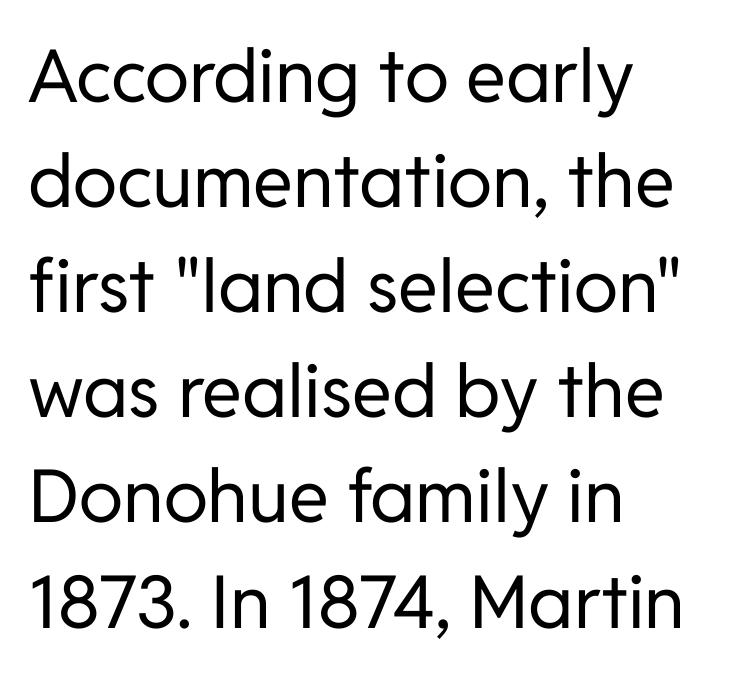
{"serif": "no", "italic": "no", "bold": "no", "weight": "regular", "width": "normal", "stroke_contrast": "low", "x_height": "medium", "monospaced": "no", "underline": "no", "align": "left", "line_spacing": "normal", "line_spacing_ratio": 1.44, "letter_spacing": "normal", "letter_spacing_em": 0.0, "glyph_px": 73}
